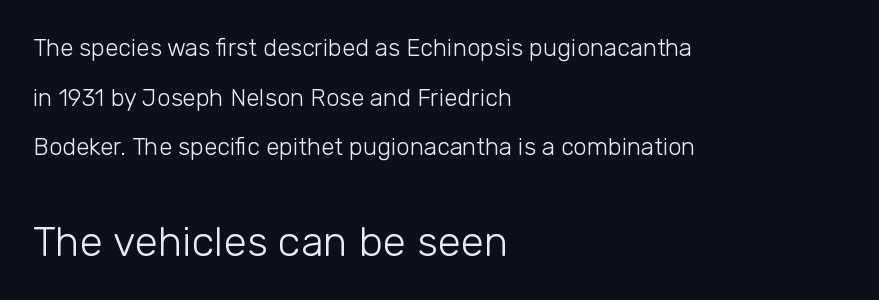
Q: Is the text bold? A: No.
Q: Is the text italic (slanted)? A: No, it is upright.
Q: Is the typeface a serif or a sans-serif typeface? A: Sans-serif.
Q: Is the text underlined? A: No.
Q: How is the paragraph aligned? A: Left-aligned.
Q: Is the spacing between letters normal or unusually wide? A: Normal.
Q: Is the spacing between lines tight, normal or loose? A: Loose.
Q: Which block of text is set in a larger size, the first (top) or the second (bottom)? A: The second (bottom) one.
Q: Width (condensed, normal, or wide)? A: Normal.
Q: Stroke contrast? A: Low.
Q: x-height? A: Medium.
Q: Monospaced? A: No.
